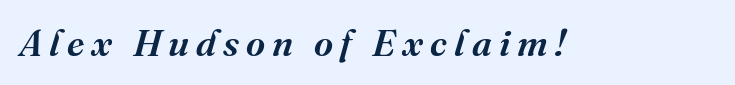
The image shows 37 px serif type, italic (leaning right); set not underlined; medium stroke contrast and a medium x-height.
